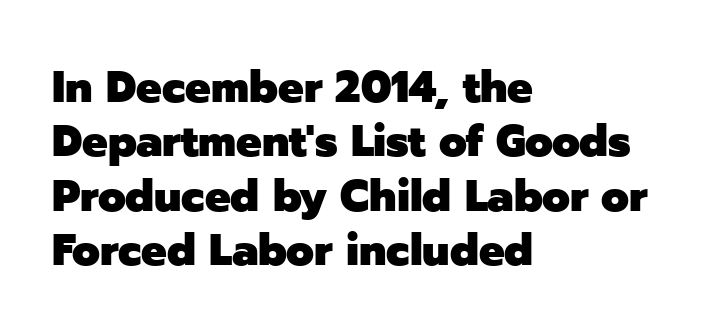
The designer went with a sans here, leaving each stem footless. Honestly, the letter spacing is just normal — you wouldn't notice it. Looks like regular typesetting: each glyph gets only the width it needs. The space beneath each line is pristine and unruled.
